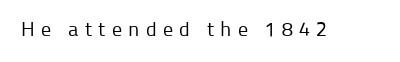
Q: Is the text bold? A: No.
Q: Is the text italic (slanted)? A: No, it is upright.
Q: Is the text underlined? A: No.
Q: Is the spacing between letters normal or unusually wide? A: Unusually wide.
